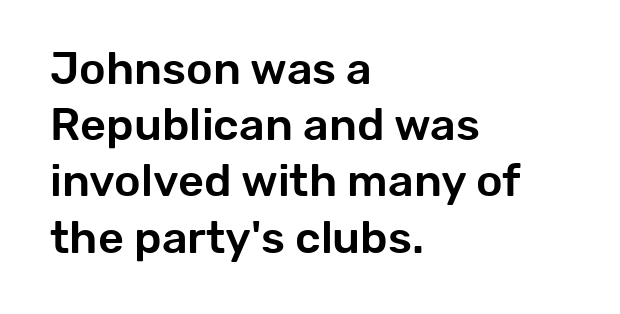
Q: Is the text italic (slanted)? A: No, it is upright.
Q: Is the typeface a serif or a sans-serif typeface? A: Sans-serif.
Q: Is the text underlined? A: No.
Q: How is the paragraph aligned? A: Left-aligned.
Q: Is the spacing between letters normal or unusually wide? A: Normal.
Q: Is the spacing between lines tight, normal or loose? A: Normal.
Q: Width (condensed, normal, or wide)? A: Normal.
Q: Stroke contrast? A: Low.
Q: x-height? A: Medium.
Q: Monospaced? A: No.
